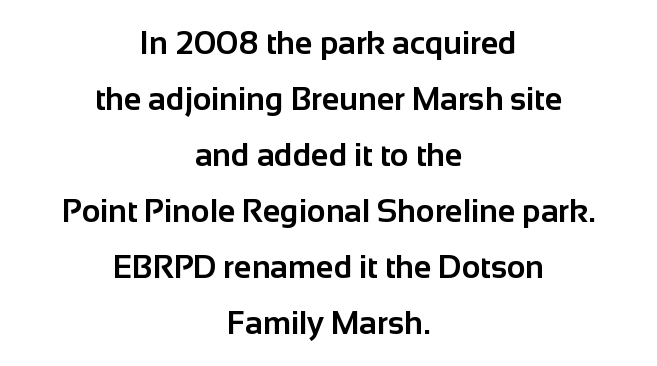
Q: Is the text bold? A: Yes.
Q: Is the text italic (slanted)? A: No, it is upright.
Q: Is the typeface a serif or a sans-serif typeface? A: Sans-serif.
Q: Is the text underlined? A: No.
Q: How is the paragraph aligned? A: Centered.
Q: Is the spacing between letters normal or unusually wide? A: Normal.
Q: Width (condensed, normal, or wide)? A: Normal.
Q: Stroke contrast? A: Low.
Q: x-height? A: Medium.
Q: Monospaced? A: No.
